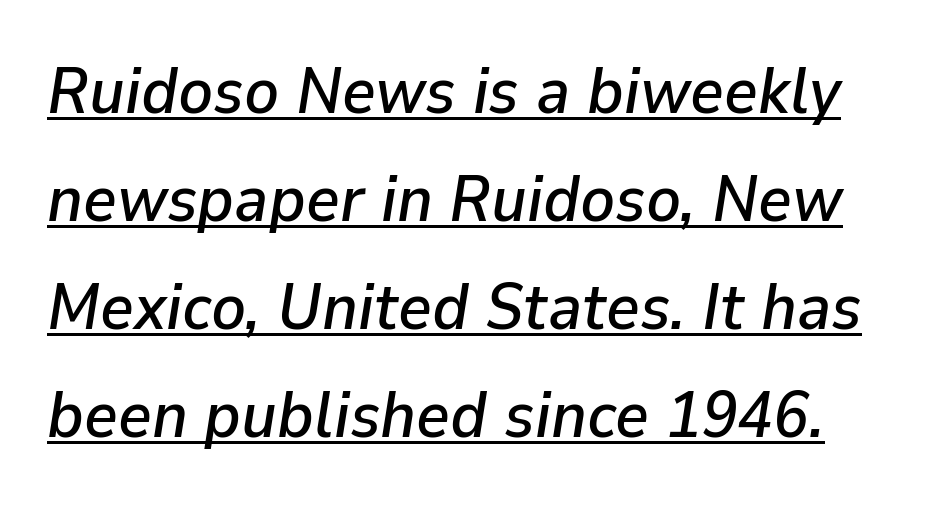
{"italic": "yes", "lean": "right", "slant_degrees": 9, "width": "normal", "stroke_contrast": "low", "x_height": "medium", "monospaced": "no", "underline": "yes", "line_spacing": "normal", "line_spacing_ratio": 1.66, "letter_spacing": "normal", "letter_spacing_em": 0.0, "glyph_px": 65}
